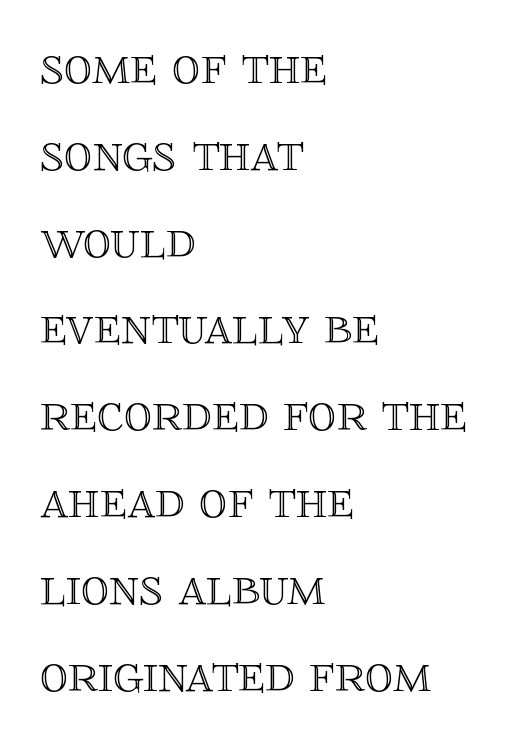
{"italic": "no", "width": "normal", "x_height": "large", "monospaced": "no", "underline": "no", "align": "left", "line_spacing": "normal", "line_spacing_ratio": 1.55, "letter_spacing": "normal", "letter_spacing_em": 0.0, "glyph_px": 56}
